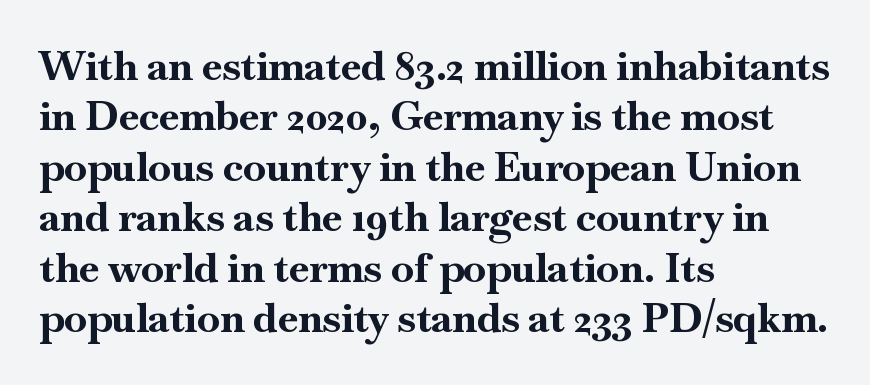
{"serif": "yes", "italic": "no", "bold": "yes", "weight": "bold", "width": "normal", "stroke_contrast": "high", "x_height": "small", "monospaced": "no", "underline": "no", "align": "left", "line_spacing_ratio": 1.23, "letter_spacing": "normal", "letter_spacing_em": 0.0, "glyph_px": 41}
